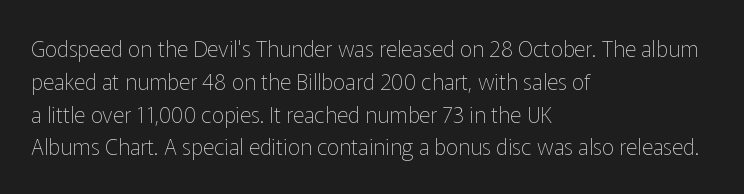
{"italic": "no", "bold": "no", "underline": "no", "align": "left", "line_spacing": "normal", "line_spacing_ratio": 1.49, "letter_spacing": "normal", "letter_spacing_em": 0.0, "glyph_px": 22}
